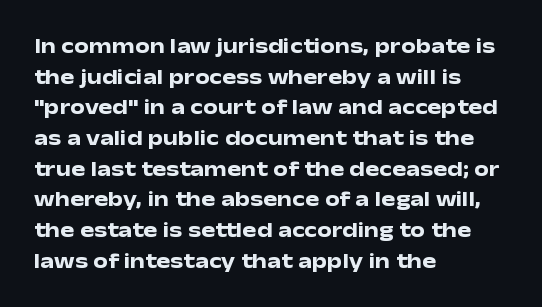
The image shows 21 px bold type, upright; set left-aligned, normal line spacing (1.46x), normal letter spacing, not underlined.
